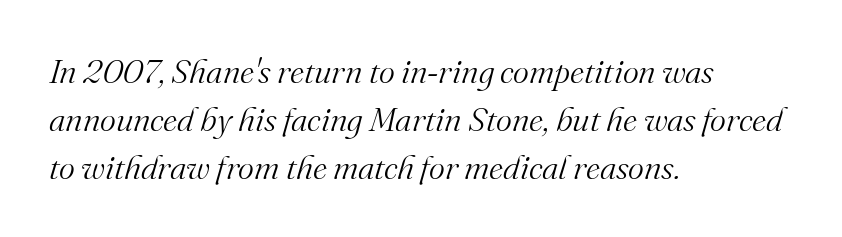
The image shows 34 px light serif type, italic (leaning right); set left-aligned, normal line spacing (1.41x), normal letter spacing, not underlined; medium stroke contrast and a small x-height.
